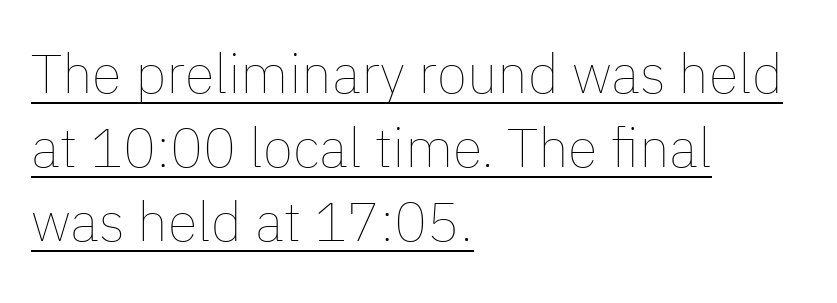
Somebody hit Ctrl+U on this one — the words are underlined. The passage shown has conventional tracking throughout. The space between consecutive lines is moderate. It's the straight-up-and-down kind of type. Heft: none added — not bold.
